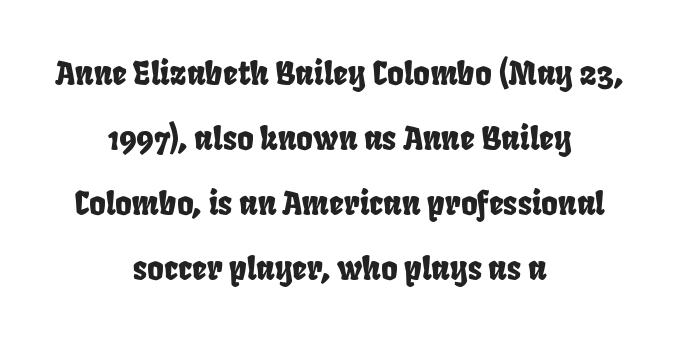
The space directly below the letters is spotless. Here the designer chose a conventional face with non-uniform glyph widths. This sample uses plain, unmodified letter spacing. The passage shown is typeset with a sans-serif family. Which margin do the lines hug? Neither — every line sits in the middle.
